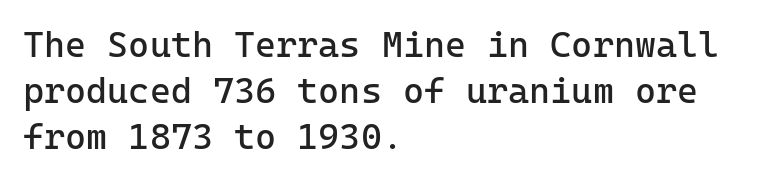
{"serif": "no", "italic": "no", "bold": "no", "weight": "regular", "width": "normal", "stroke_contrast": "low", "x_height": "medium", "underline": "no", "align": "left", "line_spacing": "normal", "line_spacing_ratio": 1.28, "letter_spacing": "normal", "letter_spacing_em": 0.0, "glyph_px": 36}
